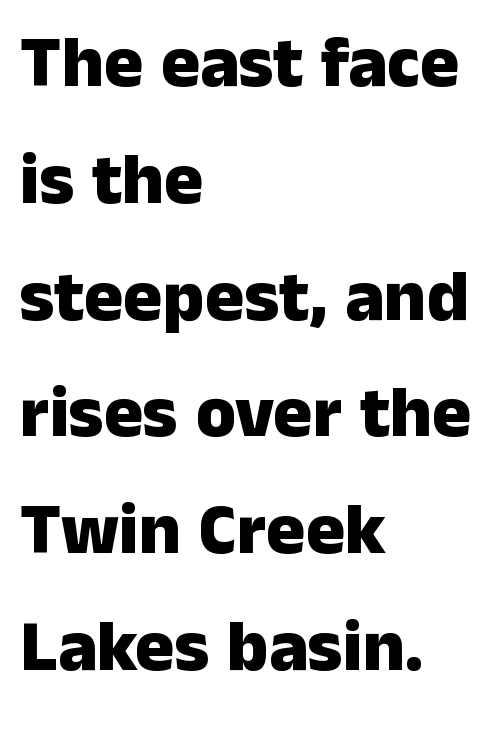
The image shows 73 px heavy sans-serif type, upright; set left-aligned, normal line spacing (1.6x), normal letter spacing, not underlined; low stroke contrast and a medium x-height.
